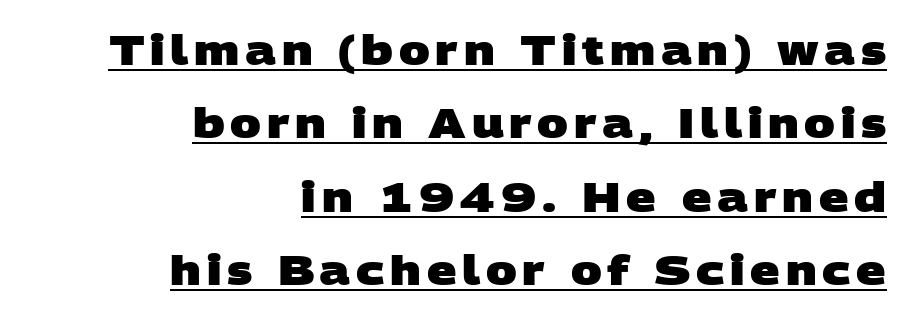
The image shows 41 px heavy, wide sans-serif type; set right-aligned, line spacing 1.79x, underlined; low stroke contrast and a large x-height.
